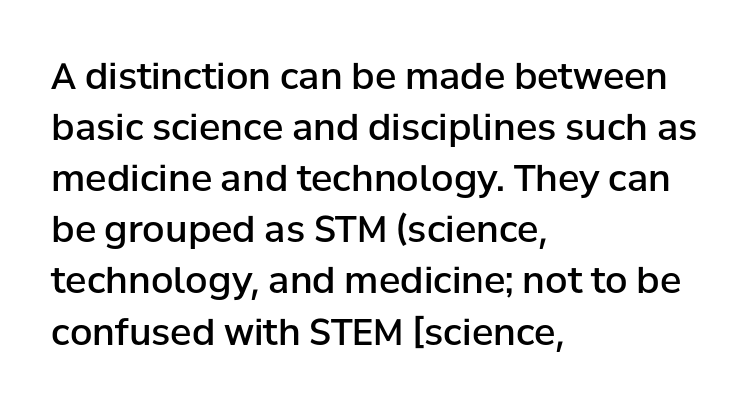
Q: Is the text bold? A: Semi-bold.
Q: Is the text italic (slanted)? A: No, it is upright.
Q: Is the typeface a serif or a sans-serif typeface? A: Sans-serif.
Q: Is the text underlined? A: No.
Q: How is the paragraph aligned? A: Left-aligned.
Q: Is the spacing between letters normal or unusually wide? A: Normal.
Q: Is the spacing between lines tight, normal or loose? A: Normal.
Q: Width (condensed, normal, or wide)? A: Normal.
Q: Stroke contrast? A: Low.
Q: x-height? A: Medium.
Q: Monospaced? A: No.
